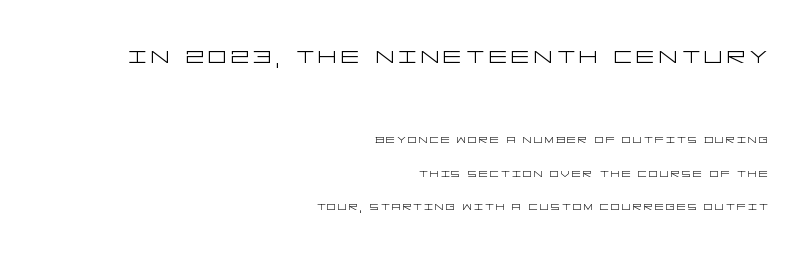
{"serif": "no", "italic": "no", "bold": "no", "weight": "light", "width": "wide", "stroke_contrast": "low", "x_height": "large", "underline": "no", "align": "right", "line_spacing": "loose", "line_spacing_ratio": 2.38, "larger_block": "first", "size_ratio": 2.07, "glyph_px": 29}
